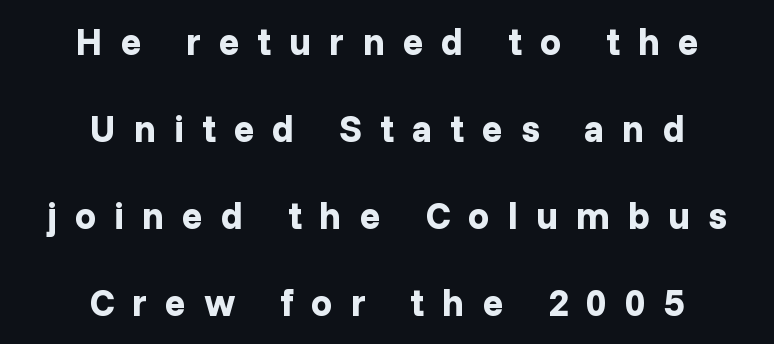
{"serif": "no", "italic": "no", "bold": "yes", "weight": "bold", "width": "normal", "stroke_contrast": "low", "x_height": "medium", "monospaced": "no", "underline": "no", "align": "center", "line_spacing": "loose", "line_spacing_ratio": 2.29, "letter_spacing": "wide", "letter_spacing_em": 0.47, "glyph_px": 38}
